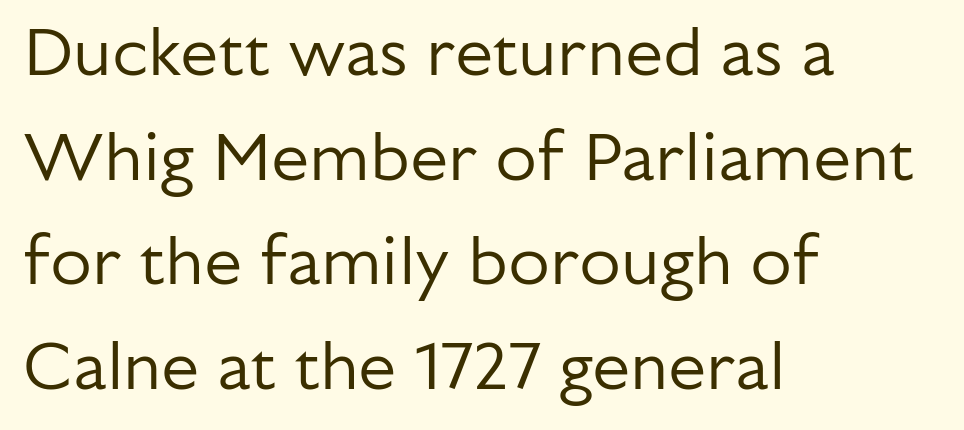
Q: Is the text bold? A: No.
Q: Is the text italic (slanted)? A: No, it is upright.
Q: Is the typeface a serif or a sans-serif typeface? A: Sans-serif.
Q: Is the text underlined? A: No.
Q: How is the paragraph aligned? A: Left-aligned.
Q: Is the spacing between letters normal or unusually wide? A: Normal.
Q: Is the spacing between lines tight, normal or loose? A: Normal.
Q: Width (condensed, normal, or wide)? A: Normal.
Q: Stroke contrast? A: Low.
Q: x-height? A: Medium.
Q: Monospaced? A: No.
